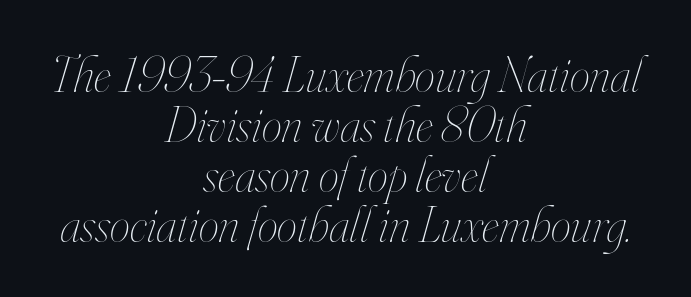
The image shows 51 px thin, condensed type, italic (leaning right); set centered, tight line spacing (0.98x), normal letter spacing, not underlined; high stroke contrast and a small x-height.
